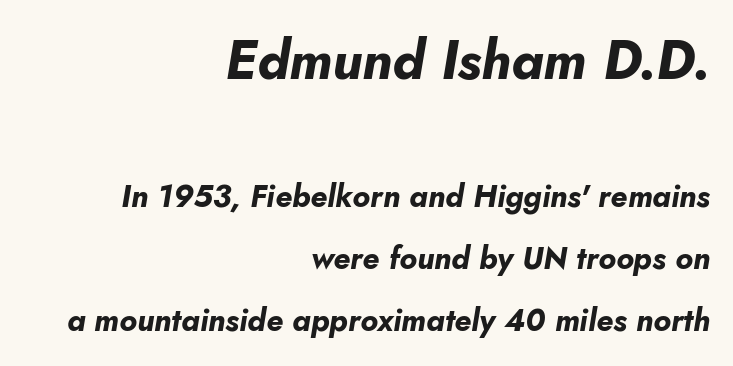
Q: Is the text bold? A: Yes.
Q: Is the text italic (slanted)? A: Yes, it leans right by about 10 degrees.
Q: Is the text underlined? A: No.
Q: How is the paragraph aligned? A: Right-aligned.
Q: Is the spacing between letters normal or unusually wide? A: Normal.
Q: Is the spacing between lines tight, normal or loose? A: Loose.
Q: Which block of text is set in a larger size, the first (top) or the second (bottom)? A: The first (top) one.
Q: Width (condensed, normal, or wide)? A: Normal.
Q: Stroke contrast? A: Low.
Q: x-height? A: Small.
Q: Monospaced? A: No.
